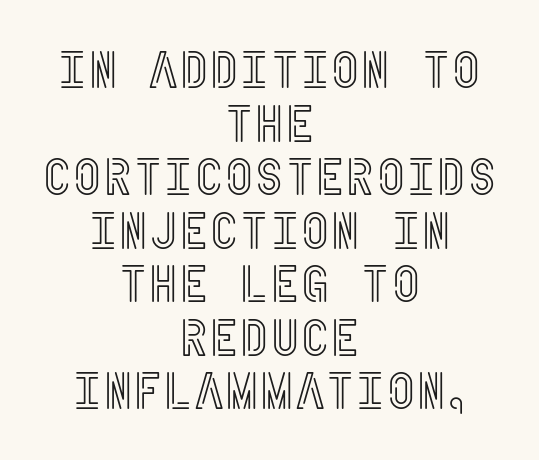
Q: Is the text italic (slanted)? A: No, it is upright.
Q: Is the text underlined? A: No.
Q: How is the paragraph aligned? A: Centered.
Q: Is the spacing between letters normal or unusually wide? A: Normal.
Q: Is the spacing between lines tight, normal or loose? A: Tight.
Q: Width (condensed, normal, or wide)? A: Condensed.
Q: x-height? A: Large.
